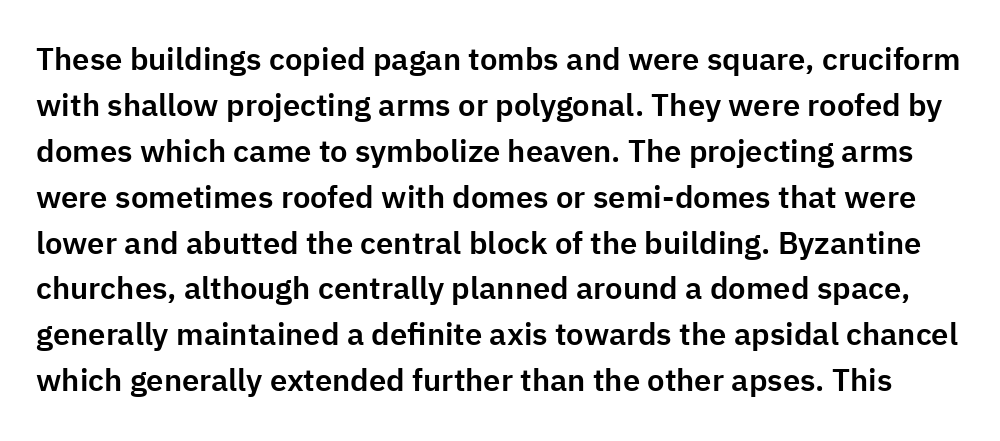
This rendering employs a face without finishing strokes, i.e., a sans-serif. Posture: vertical. Has an underline been added? It has not. Honestly, the row spacing looks completely unremarkable. The face used here is proportionally spaced, like ordinary book or web type. The passage shown has conventional tracking throughout.
